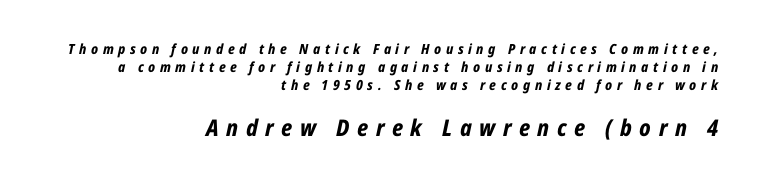
Type without underlining. If you measured baseline to baseline, you'd find a middling distance. Typeset ragged left — the right edge is the straight one. When letters slant like this, we call the style italic. Letter spacing: wide. Does the bottom block carry the larger type? Yes, it does.
